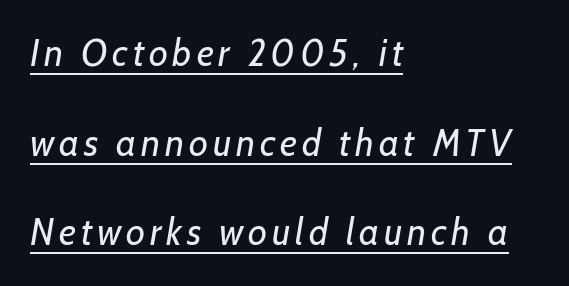
{"serif": "no", "bold": "no", "weight": "regular", "width": "normal", "stroke_contrast": "low", "x_height": "medium", "monospaced": "no", "underline": "yes", "align": "left", "line_spacing": "loose", "line_spacing_ratio": 2.42, "glyph_px": 37}
